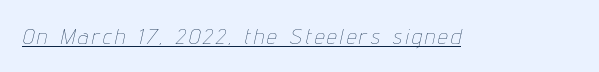
The image shows 22 px text type, italic (leaning right); set underlined.
